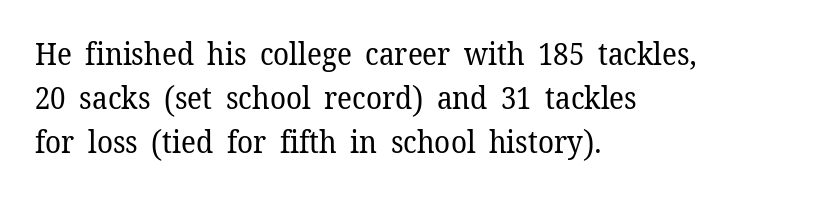
Line starts are locked; line ends wander. The passage shown is typed in a proportional face where columns would drift. Compared with typical paragraphs, the rows here are spaced about the same. Serif or sans? Serif — the stroke terminals have little feet. The lettering stays uniformly vertical, giving the passage a roman look.
